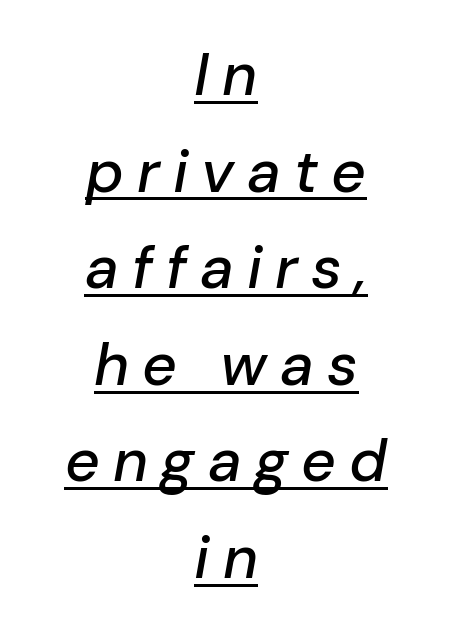
{"italic": "yes", "lean": "right", "slant_degrees": 10, "width": "normal", "stroke_contrast": "low", "x_height": "medium", "monospaced": "no", "underline": "yes", "align": "center", "line_spacing": "normal", "line_spacing_ratio": 1.61, "letter_spacing": "wide", "letter_spacing_em": 0.22, "glyph_px": 60}
